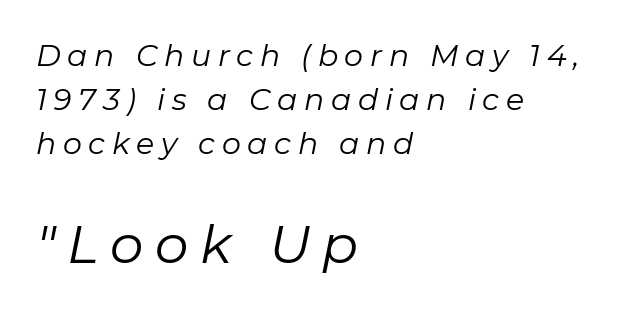
Q: Is the text bold? A: No.
Q: Is the text italic (slanted)? A: Yes, it leans right by about 11 degrees.
Q: Is the text underlined? A: No.
Q: How is the paragraph aligned? A: Left-aligned.
Q: Is the spacing between letters normal or unusually wide? A: Unusually wide.
Q: Is the spacing between lines tight, normal or loose? A: Normal.
Q: Which block of text is set in a larger size, the first (top) or the second (bottom)? A: The second (bottom) one.
Q: Width (condensed, normal, or wide)? A: Normal.
Q: Stroke contrast? A: Low.
Q: x-height? A: Medium.
Q: Monospaced? A: No.
